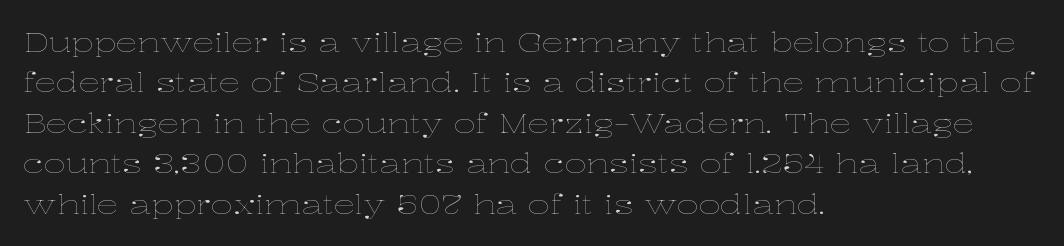
The image shows 27 px text type, upright; set left-aligned, normal line spacing (1.5x), normal letter spacing, not underlined.
